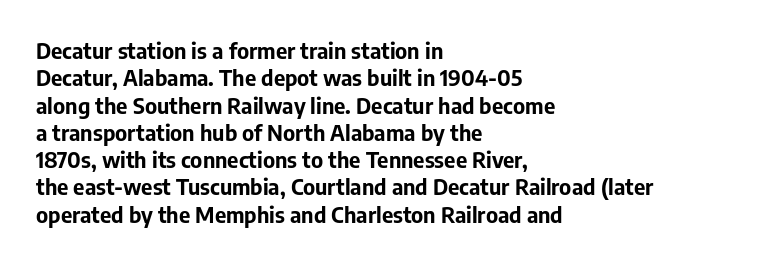
The image shows 22 px bold type, upright; set left-aligned, line spacing 1.24x, normal letter spacing, not underlined.
